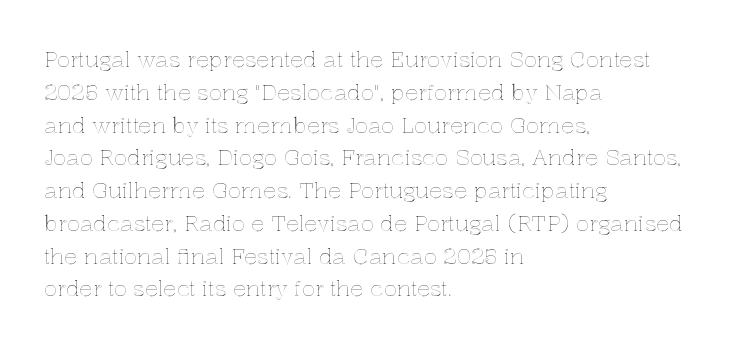
The image shows 22 px text type, upright; set left-aligned, normal line spacing (1.49x), normal letter spacing, not underlined.
